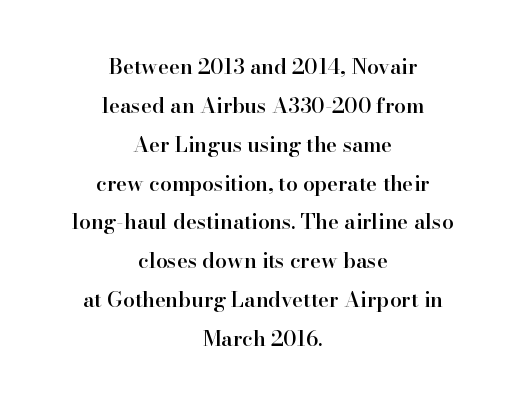
Tall strokes in this sample are plumb rather than angled. Each glyph is drawn with semibold strokes, heavier than normal yet not fully bold. Spacing between characters is what you'd get straight out of the box. The typesetter chose a symmetrical, centered arrangement here. Rule under the text: the space is simply empty.
